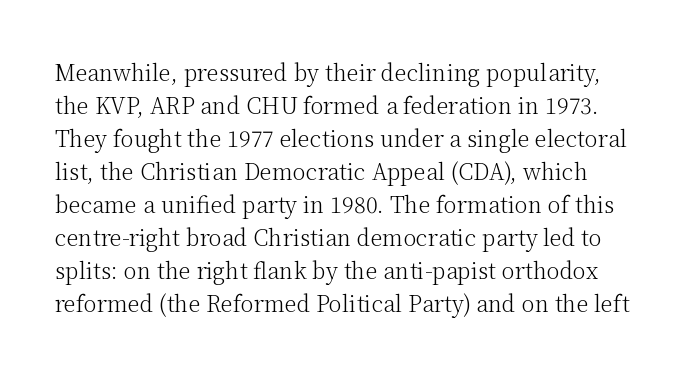
The image shows 22 px text type, upright; set normal line spacing (1.5x), normal letter spacing, not underlined.
